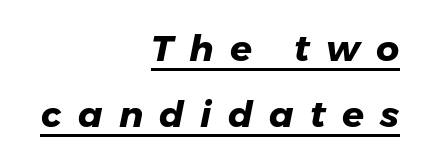
{"serif": "no", "bold": "yes", "weight": "heavy", "width": "normal", "stroke_contrast": "low", "x_height": "medium", "monospaced": "no", "underline": "yes", "align": "right", "line_spacing_ratio": 1.83, "letter_spacing": "wide", "letter_spacing_em": 0.45, "glyph_px": 36}
